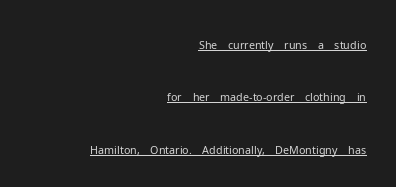
The image shows 22 px text type, upright; set right-aligned, loose line spacing (2.38x), normal letter spacing, underlined.
